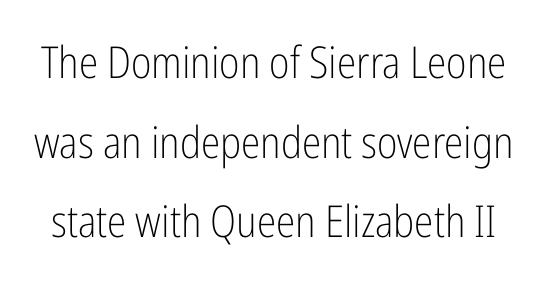
This rendering features lettering with no underline. The passage shown is typed in a proportional face where columns would drift. The characters display no serif detailing; their extremities are plain. Stem width sits at or under what a default text font uses. A roman cut, with each character standing at attention.
